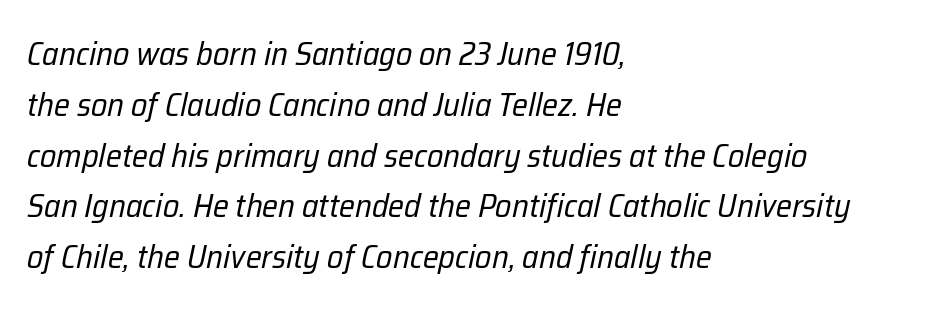
The image shows 33 px regular-weight, condensed type, italic (leaning right); set left-aligned, normal line spacing (1.54x), normal letter spacing, not underlined; low stroke contrast and a medium x-height.
